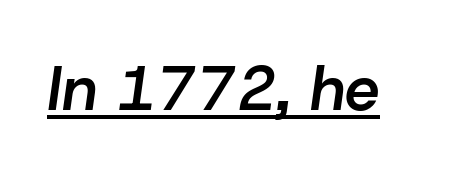
Q: Is the text bold? A: Semi-bold.
Q: Is the text italic (slanted)? A: Yes, it leans right by about 8 degrees.
Q: Is the text underlined? A: Yes.
Q: Is the spacing between letters normal or unusually wide? A: Normal.
Q: Width (condensed, normal, or wide)? A: Normal.
Q: Stroke contrast? A: Low.
Q: x-height? A: Medium.
Q: Monospaced? A: No.
